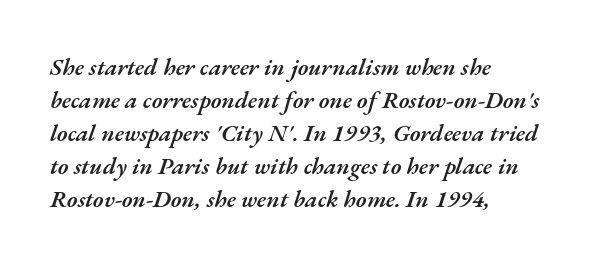
Q: Is the text bold? A: Semi-bold.
Q: Is the text italic (slanted)? A: Yes, it leans right by about 17 degrees.
Q: Is the text underlined? A: No.
Q: How is the paragraph aligned? A: Left-aligned.
Q: Is the spacing between letters normal or unusually wide? A: Normal.
Q: Is the spacing between lines tight, normal or loose? A: Normal.
